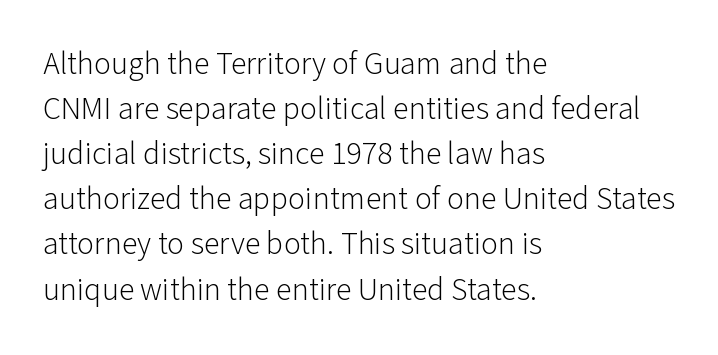
The compositor pushed each line to the left boundary. Stems here are at most as thick as an everyday book face. Students, note that the glyphs here touch the page at normal intervals. Every stem runs plumb, perpendicular to the baseline. This sample has the flowing, uneven cadence of proportional lettering. Words float on clear page, feet unadorned.
